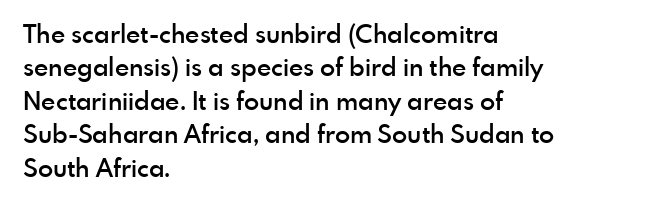
{"italic": "no", "bold": "semi", "underline": "no", "align": "left", "line_spacing": "normal", "line_spacing_ratio": 1.34, "letter_spacing": "normal", "letter_spacing_em": 0.0, "glyph_px": 25}
